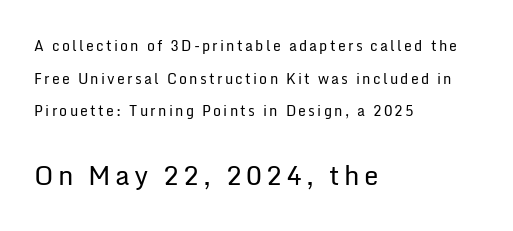
The image shows 26 px text type, upright; set left-aligned, loose line spacing (2.33x), not underlined; the second (bottom) block is 1.86x larger.
